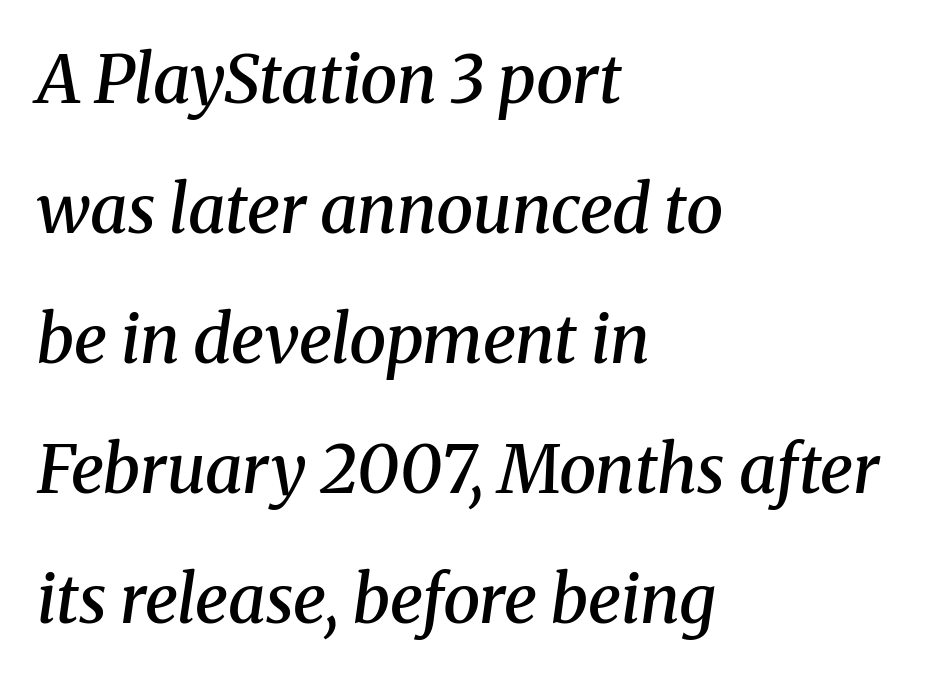
{"serif": "yes", "italic": "yes", "lean": "right", "slant_degrees": 8, "bold": "semi", "weight": "semibold", "width": "normal", "stroke_contrast": "medium", "x_height": "medium", "monospaced": "no", "underline": "no", "align": "left", "line_spacing": "loose", "line_spacing_ratio": 1.94, "letter_spacing": "normal", "letter_spacing_em": 0.0, "glyph_px": 67}
